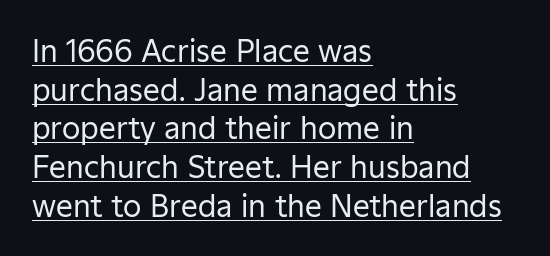
One glance says typical: line gaps are just what's usual. Is this a heavy cut? Hardly; it is regular or lighter. The rendering uses natural spacing where letterforms have individual widths. Looks like someone drew a line under every word here. It's the straight-up-and-down kind of type.
